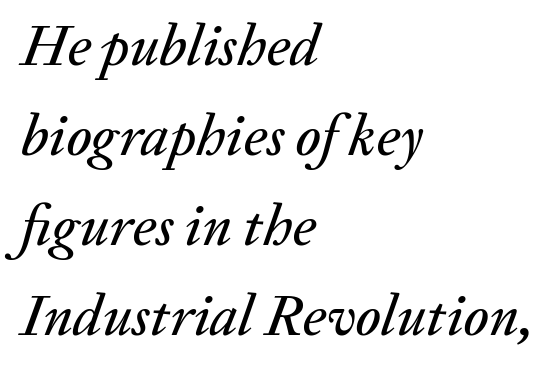
The image shows 58 px text type, italic (leaning right); set left-aligned, normal line spacing (1.55x), normal letter spacing, not underlined; medium stroke contrast and a medium x-height.
